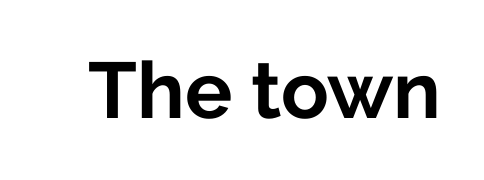
{"serif": "no", "italic": "no", "bold": "yes", "weight": "bold", "width": "normal", "stroke_contrast": "low", "x_height": "medium", "monospaced": "no", "underline": "no", "letter_spacing": "normal", "letter_spacing_em": 0.0, "glyph_px": 79}
